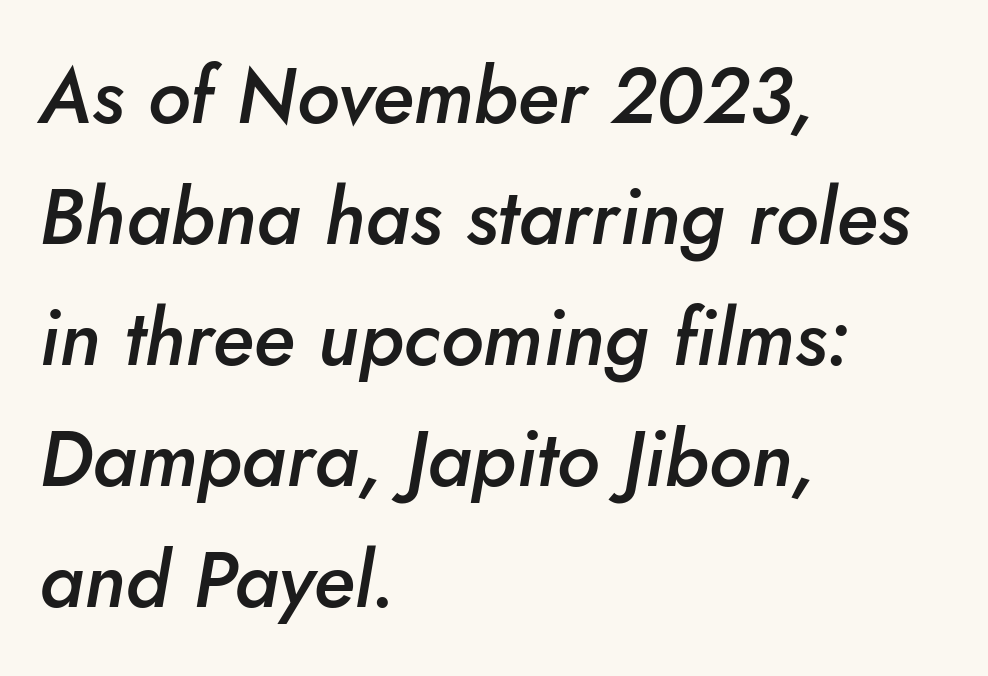
{"italic": "yes", "lean": "right", "slant_degrees": 10, "bold": "semi", "weight": "semibold", "width": "normal", "stroke_contrast": "low", "x_height": "small", "monospaced": "no", "underline": "no", "align": "left", "line_spacing": "normal", "line_spacing_ratio": 1.55, "letter_spacing": "normal", "letter_spacing_em": 0.0, "glyph_px": 78}
